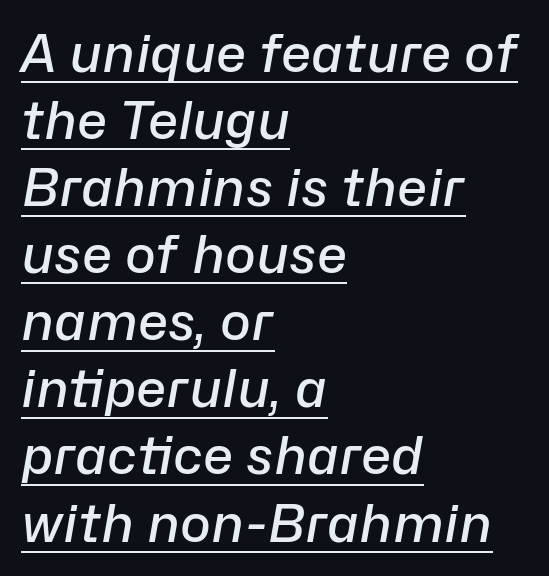
{"italic": "yes", "lean": "right", "slant_degrees": 10, "bold": "semi", "weight": "semibold", "width": "normal", "stroke_contrast": "low", "x_height": "medium", "monospaced": "no", "underline": "yes", "align": "left", "line_spacing": "normal", "line_spacing_ratio": 1.29, "letter_spacing": "normal", "letter_spacing_em": 0.0, "glyph_px": 52}
